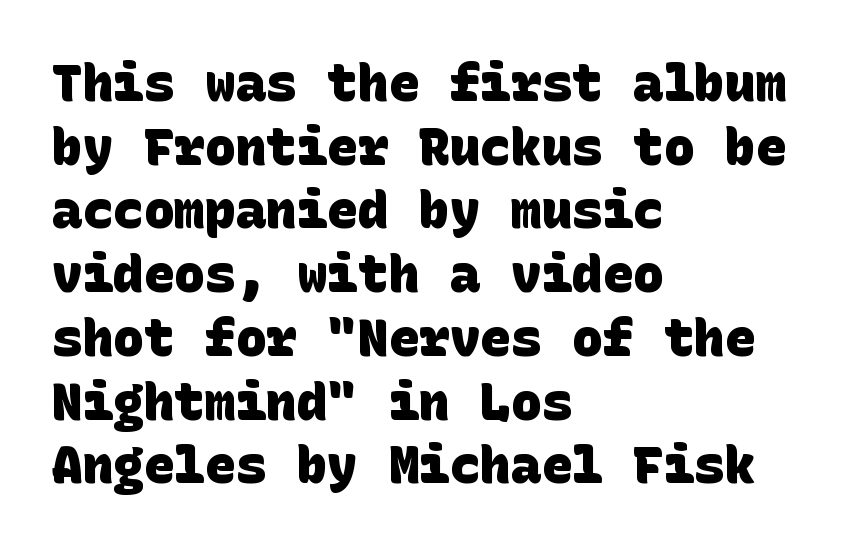
The image shows 51 px heavy sans-serif type; set left-aligned, normal line spacing (1.25x), normal letter spacing, not underlined; low stroke contrast and a large x-height.
